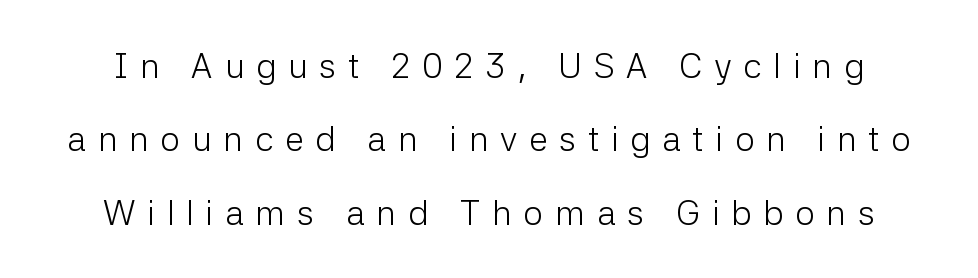
Q: Is the text bold? A: No.
Q: Is the text italic (slanted)? A: No, it is upright.
Q: Is the typeface a serif or a sans-serif typeface? A: Sans-serif.
Q: Is the text underlined? A: No.
Q: Is the spacing between letters normal or unusually wide? A: Unusually wide.
Q: Is the spacing between lines tight, normal or loose? A: Loose.
Q: Width (condensed, normal, or wide)? A: Normal.
Q: Stroke contrast? A: Low.
Q: x-height? A: Medium.
Q: Monospaced? A: No.
